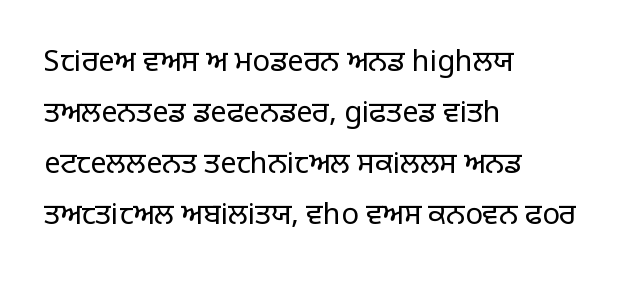
The font sits on the lighter half of the weight spectrum, regular included. Type style note: lacks serifs. Default kerning and tracking; the words read as compact shapes. Every row of glyphs begins at an identical x-position on the left. Do the characters align in a grid? No, the font is proportional. Words float on clear page, feet unadorned.
